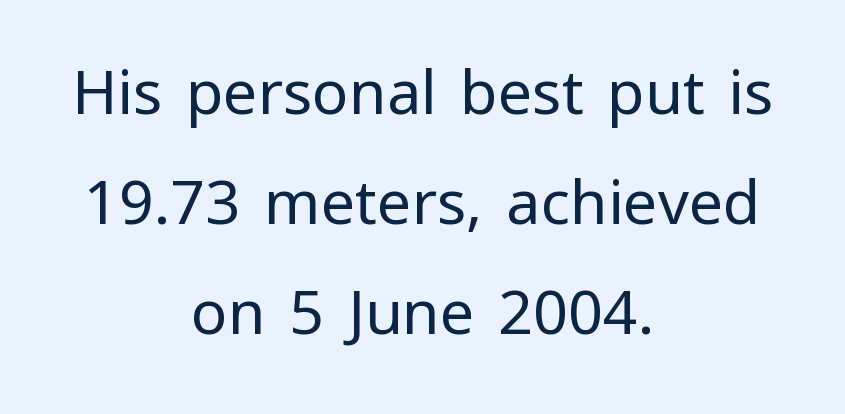
{"serif": "no", "italic": "no", "bold": "no", "weight": "regular", "width": "normal", "stroke_contrast": "low", "x_height": "medium", "monospaced": "no", "underline": "no", "align": "center", "line_spacing_ratio": 1.8, "letter_spacing": "normal", "letter_spacing_em": 0.0, "glyph_px": 61}
